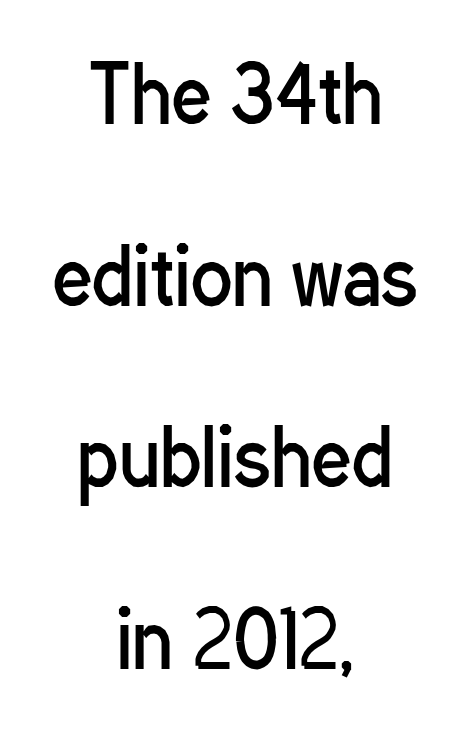
These glyphs show unthickened strokes, regular width or finer. You can tell from the bare stems that sans-serif type was used. Think of a printed novel: that variable character pitch is what you see here. Standard letterfit; no display-style spreading of the glyphs. Is there any slant? The stems are plumb.
